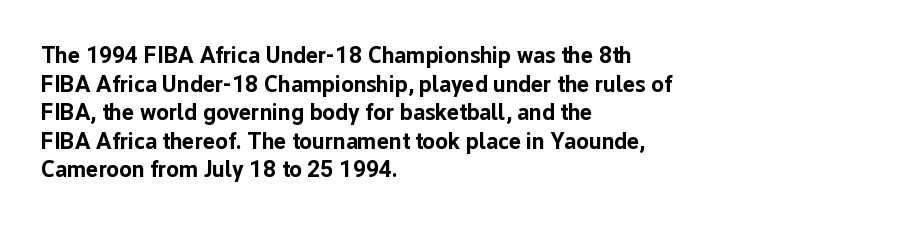
Every character sits straight up, as roman type does. Stroke thickness is high; the sample reads as a true bold. Inter-character spacing is left at the font's built-in metrics. Casual observation: everything's shoved over to the left. The specimen omits any rule beneath the text block's lines.
